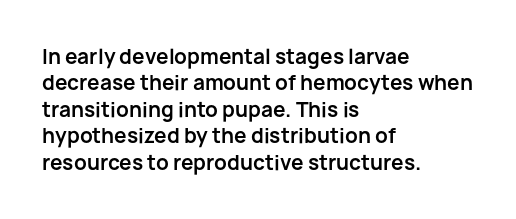
The image shows 20 px bold type, upright; set left-aligned, normal line spacing (1.32x), normal letter spacing, not underlined.
